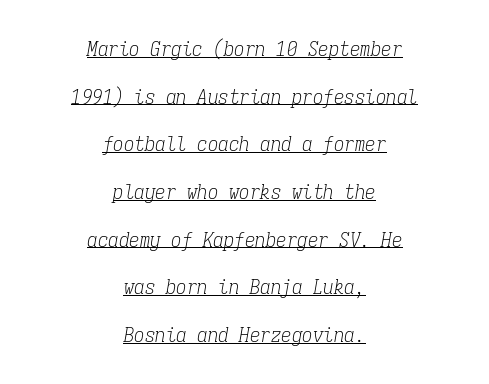
The image shows 21 px text type, italic (leaning right); set centered, loose line spacing (2.27x), normal letter spacing, underlined.
